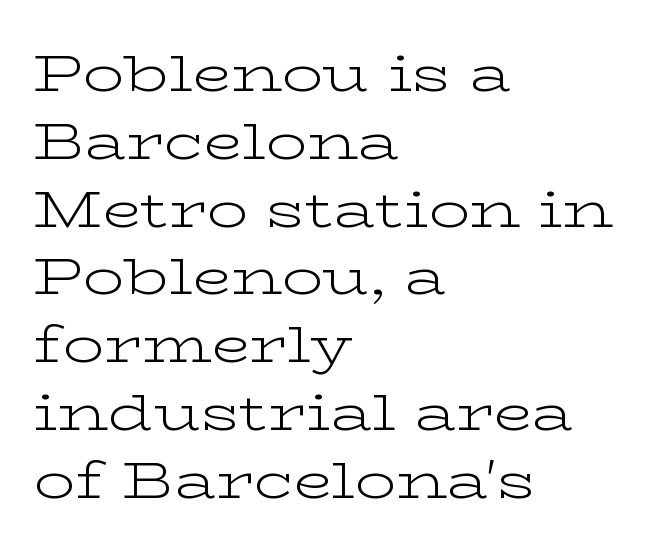
Q: Is the text bold? A: No.
Q: Is the text italic (slanted)? A: No, it is upright.
Q: Is the typeface a serif or a sans-serif typeface? A: Serif.
Q: Is the text underlined? A: No.
Q: How is the paragraph aligned? A: Left-aligned.
Q: Is the spacing between letters normal or unusually wide? A: Normal.
Q: Is the spacing between lines tight, normal or loose? A: Normal.
Q: Width (condensed, normal, or wide)? A: Wide.
Q: Stroke contrast? A: Low.
Q: x-height? A: Medium.
Q: Monospaced? A: No.
